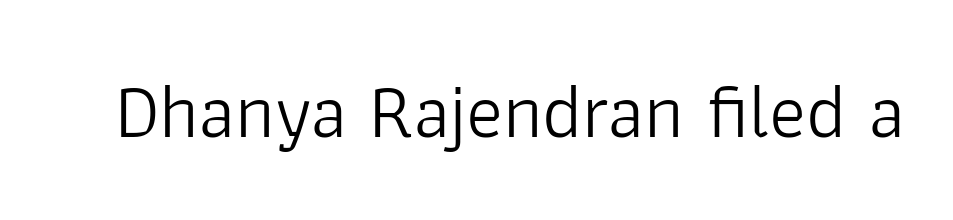
{"serif": "no", "italic": "no", "bold": "no", "weight": "light", "width": "normal", "stroke_contrast": "low", "x_height": "medium", "monospaced": "no", "underline": "no", "letter_spacing": "normal", "letter_spacing_em": 0.0, "glyph_px": 77}
